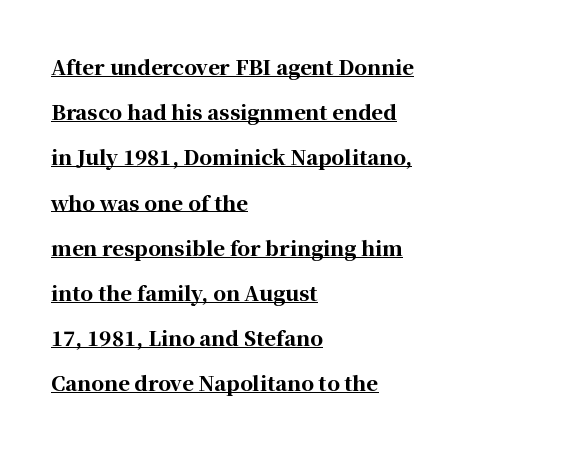
The face used here has the dense, thick strokes of a bold. Visually the block forms a straight wall on the left and a jagged coastline on the right. Honestly, the rows look like they've been pulled way apart. Compared with typical body copy, the letter spacing here is the same. The rendering uses the underline text-decoration. In terms of posture, this sample is upright.
